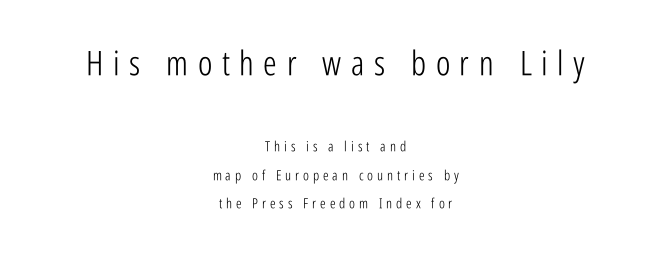
Q: Is the text bold? A: No.
Q: Is the text italic (slanted)? A: No, it is upright.
Q: Is the typeface a serif or a sans-serif typeface? A: Sans-serif.
Q: Is the text underlined? A: No.
Q: How is the paragraph aligned? A: Centered.
Q: Is the spacing between letters normal or unusually wide? A: Unusually wide.
Q: Is the spacing between lines tight, normal or loose? A: Loose.
Q: Which block of text is set in a larger size, the first (top) or the second (bottom)? A: The first (top) one.
Q: Width (condensed, normal, or wide)? A: Condensed.
Q: Stroke contrast? A: Low.
Q: x-height? A: Medium.
Q: Monospaced? A: No.
